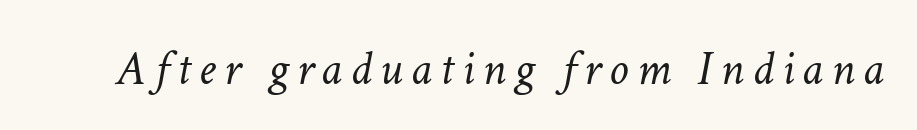
The image shows 49 px light type, italic (leaning right); set not underlined; low stroke contrast and a medium x-height.
